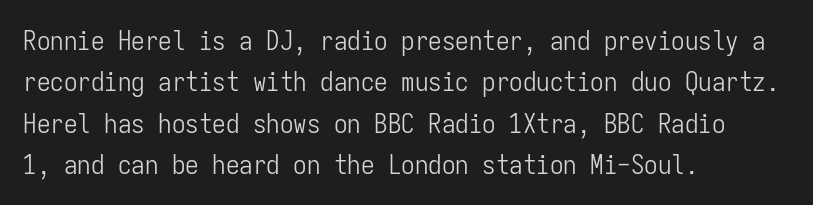
In terms of leading, this rendering sits right in the middle. The lettering stays uniformly vertical, giving the passage a roman look. Decoration check: the copy has no underline. The passage shown is not bold in any degree. How are the letters spaced? Ordinarily, with no added tracking.
